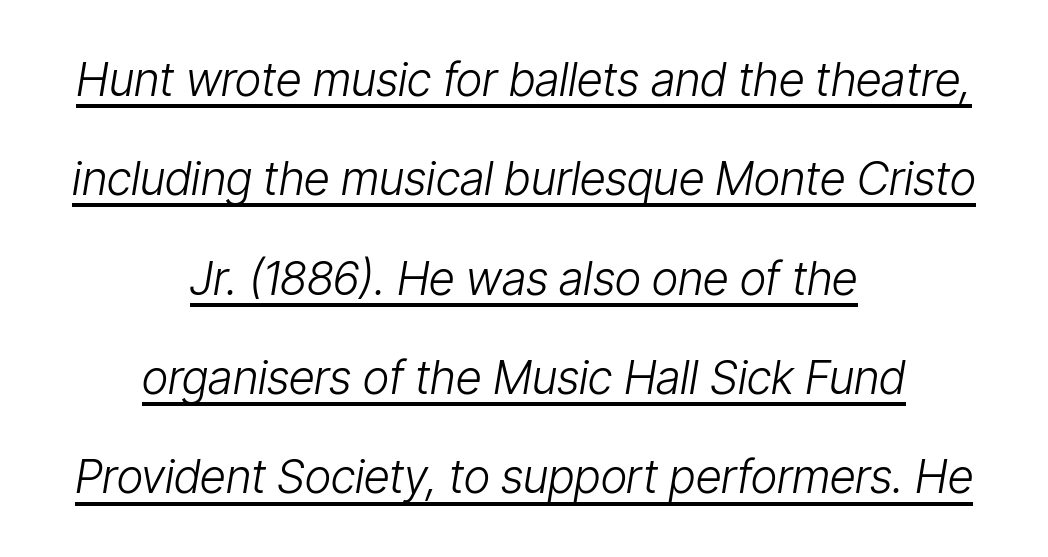
{"italic": "yes", "lean": "right", "slant_degrees": 9, "bold": "no", "weight": "light", "width": "condensed", "stroke_contrast": "low", "x_height": "medium", "monospaced": "no", "underline": "yes", "align": "center", "line_spacing": "loose", "line_spacing_ratio": 2.16, "letter_spacing": "normal", "letter_spacing_em": 0.0, "glyph_px": 46}
